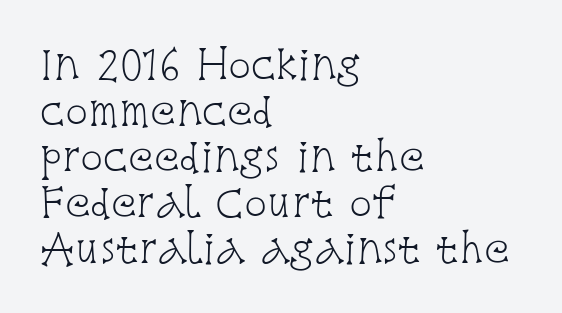
{"serif": "yes", "italic": "no", "bold": "no", "weight": "light", "width": "condensed", "stroke_contrast": "low", "x_height": "large", "monospaced": "no", "underline": "no", "align": "left", "line_spacing_ratio": 1.21, "letter_spacing": "normal", "letter_spacing_em": 0.0, "glyph_px": 38}
